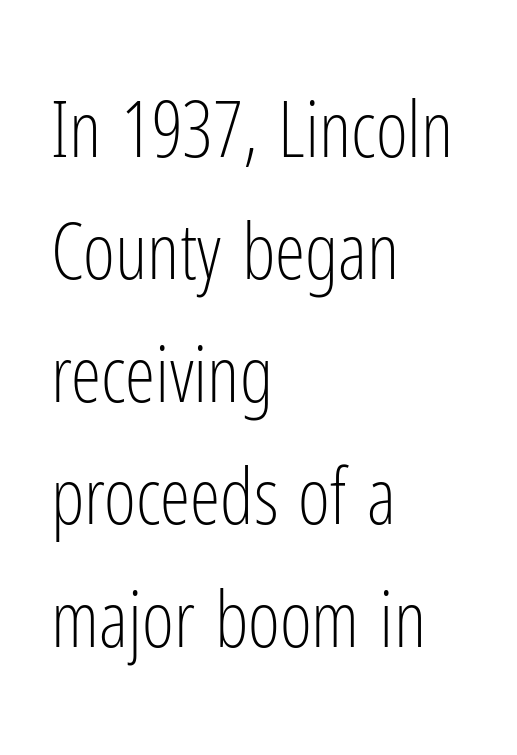
{"serif": "no", "italic": "no", "bold": "no", "weight": "light", "width": "condensed", "stroke_contrast": "low", "x_height": "medium", "monospaced": "no", "underline": "no", "align": "left", "line_spacing": "normal", "line_spacing_ratio": 1.59, "letter_spacing": "normal", "letter_spacing_em": 0.0, "glyph_px": 77}
